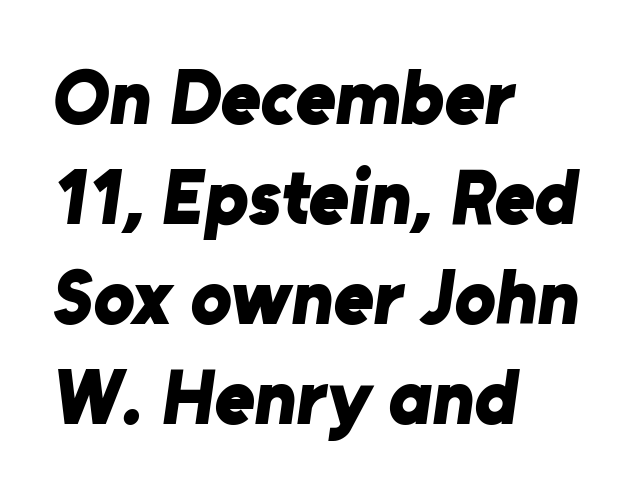
Q: Is the text bold? A: Yes.
Q: Is the typeface a serif or a sans-serif typeface? A: Sans-serif.
Q: Is the text underlined? A: No.
Q: How is the paragraph aligned? A: Left-aligned.
Q: Is the spacing between letters normal or unusually wide? A: Normal.
Q: Is the spacing between lines tight, normal or loose? A: Normal.
Q: Width (condensed, normal, or wide)? A: Normal.
Q: Stroke contrast? A: Low.
Q: x-height? A: Medium.
Q: Monospaced? A: No.
